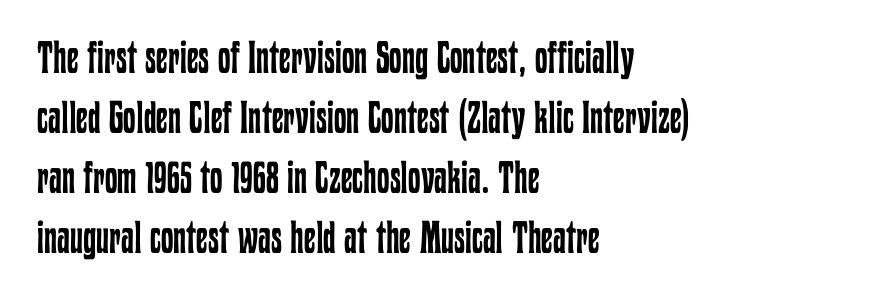
The image shows 45 px regular-weight, condensed type, upright; set left-aligned, normal line spacing (1.33x), normal letter spacing, not underlined; low stroke contrast and a medium x-height.
